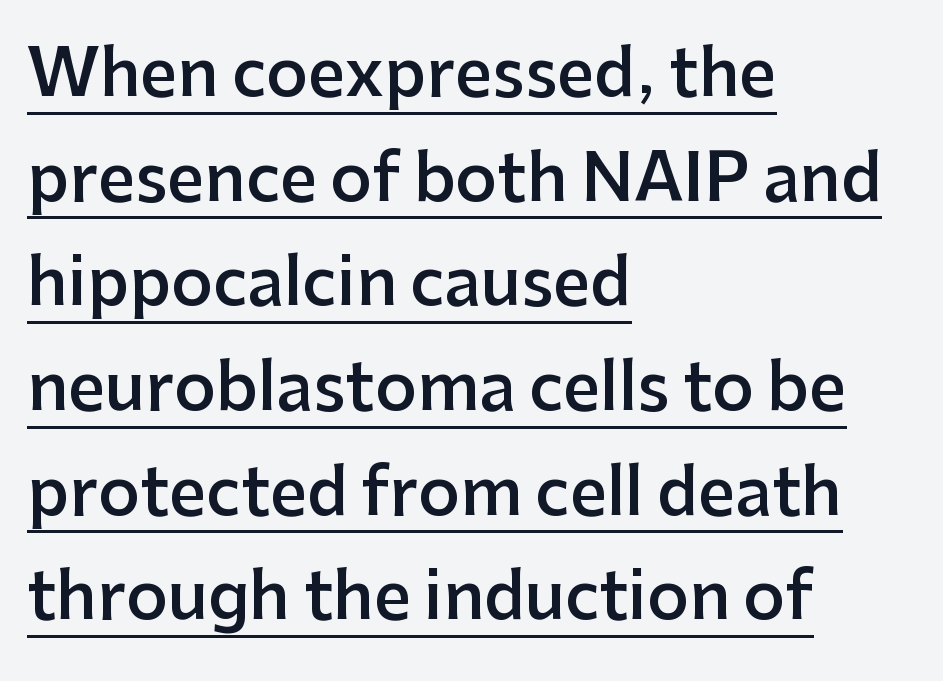
The image shows 65 px semibold sans-serif type, upright; set left-aligned, normal line spacing (1.61x), normal letter spacing, underlined; low stroke contrast and a medium x-height.
